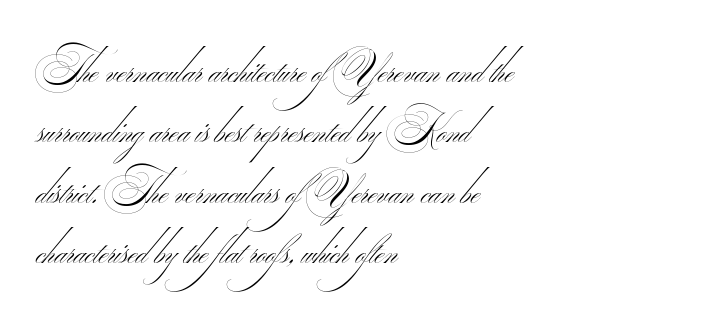
{"serif": "no", "bold": "no", "weight": "thin", "width": "wide", "stroke_contrast": "medium", "monospaced": "no", "underline": "no", "align": "left", "line_spacing": "normal", "line_spacing_ratio": 1.55, "letter_spacing": "normal", "letter_spacing_em": 0.0, "glyph_px": 39}
